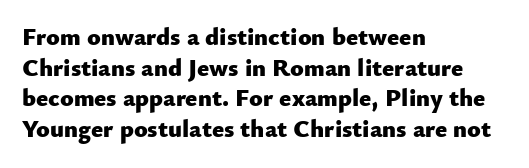
The image shows 25 px bold type, upright; set left-aligned, line spacing 1.23x, normal letter spacing, not underlined.
